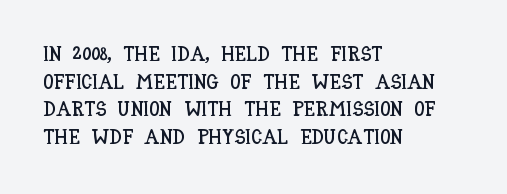
{"italic": "no", "underline": "no", "align": "left", "line_spacing": "normal", "line_spacing_ratio": 1.32, "letter_spacing": "normal", "letter_spacing_em": 0.0, "glyph_px": 21}
